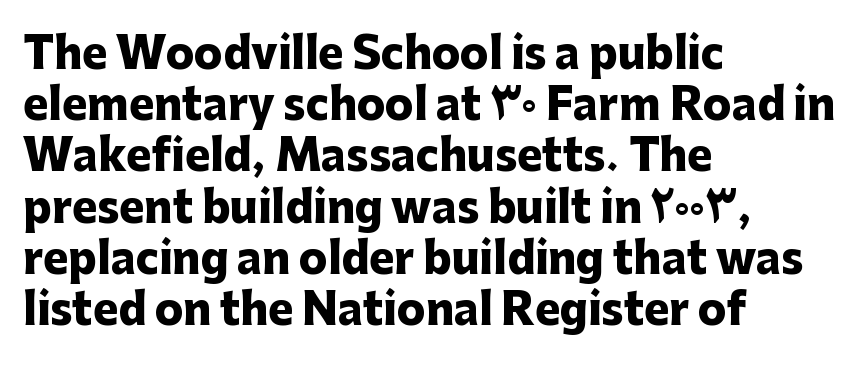
The image shows 42 px heavy sans-serif type, upright; set left-aligned, line spacing 1.22x, normal letter spacing, not underlined; low stroke contrast and a medium x-height.
